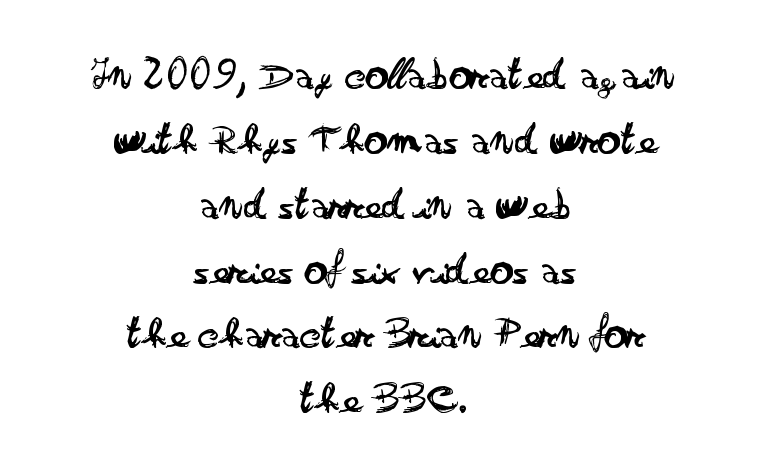
The passage is arranged like a title page — every line centered. Posture: upright roman. Stems here are at most as thick as an everyday book face. Is this a fixed-width face? No — the glyphs have proportional, varying widths. A typesetter would call this zero additional tracking. Just letters on the line, the space beneath them empty.
